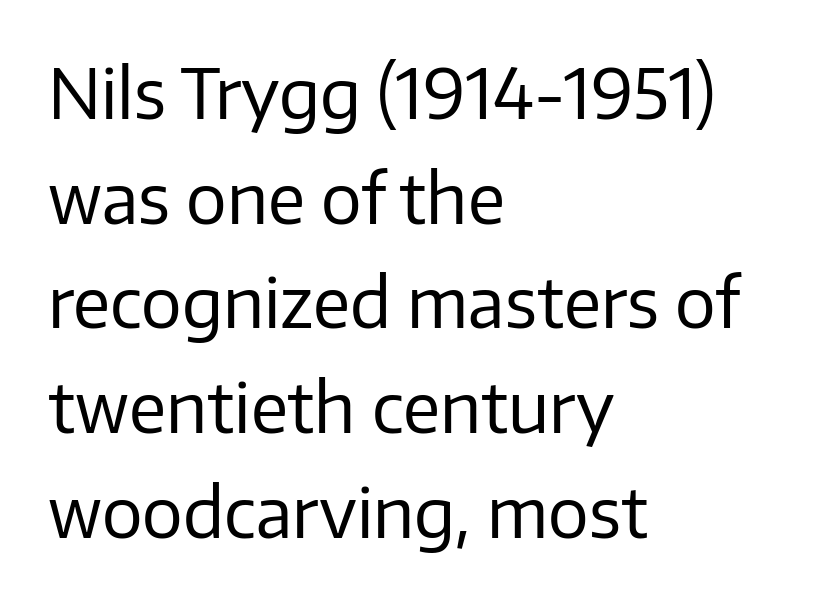
The image shows 68 px regular-weight sans-serif type, upright; set left-aligned, normal line spacing (1.54x), normal letter spacing, not underlined; low stroke contrast and a medium x-height.
